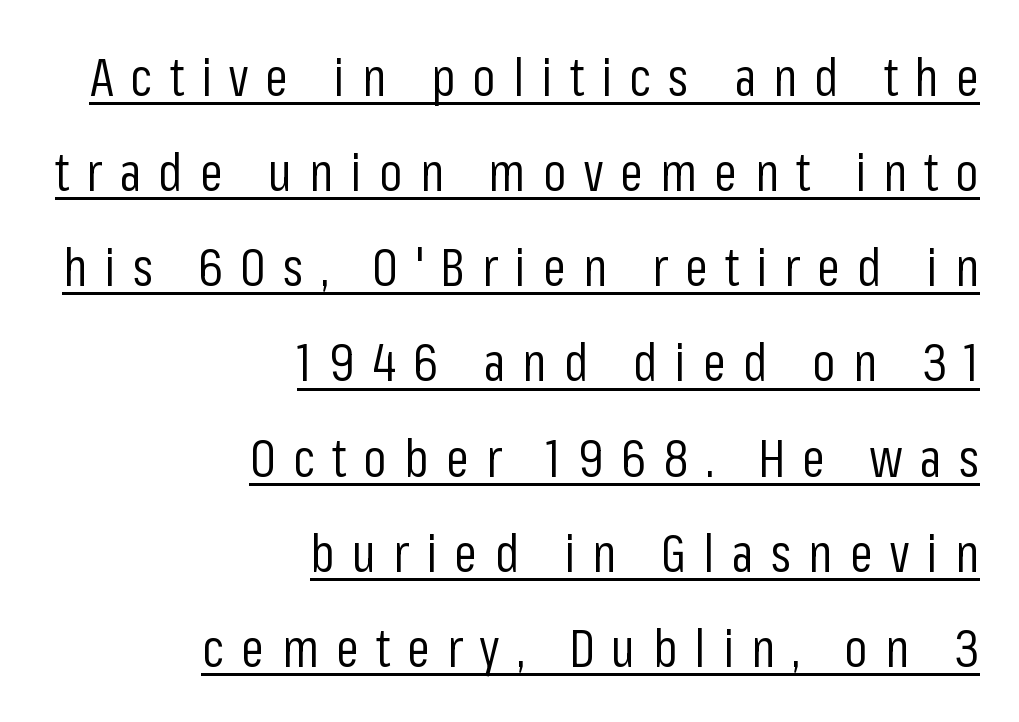
{"serif": "no", "italic": "no", "bold": "no", "weight": "regular", "width": "condensed", "stroke_contrast": "low", "x_height": "medium", "monospaced": "no", "underline": "yes", "align": "right", "line_spacing_ratio": 1.83, "letter_spacing": "wide", "letter_spacing_em": 0.33, "glyph_px": 52}
